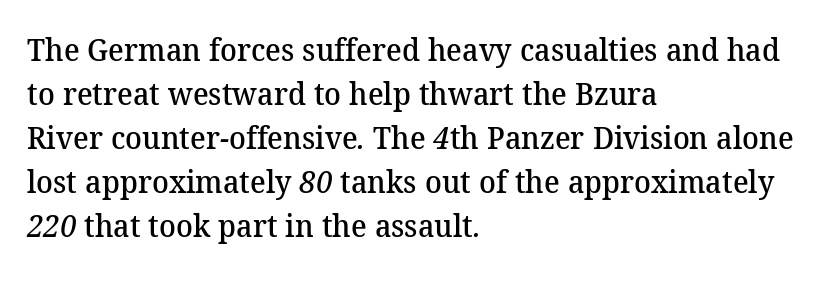
Quick note: underline off. Leftover space on each line is placed entirely after the last word. Students, observe: this is what conventionally led text looks like. The glyphs in this specimen are seriffed.
